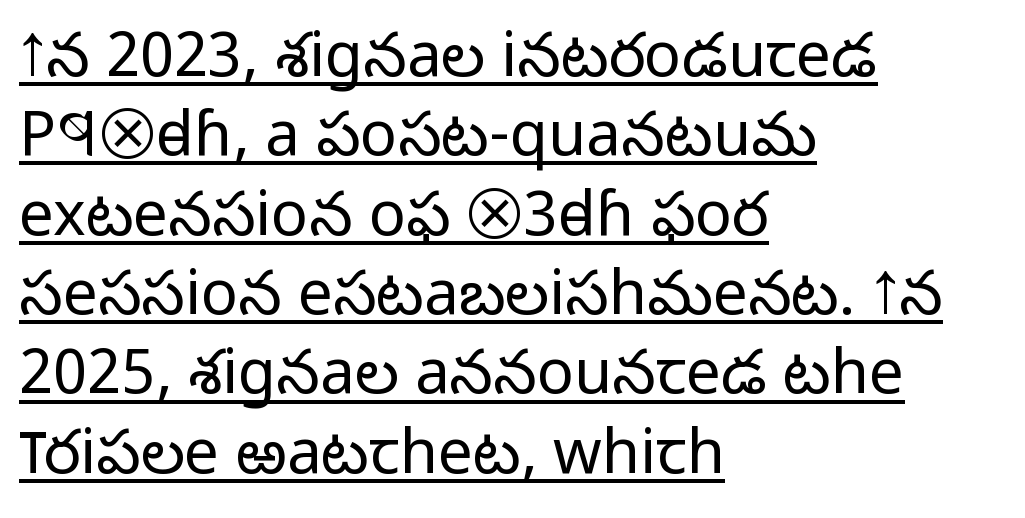
{"serif": "no", "italic": "no", "bold": "no", "weight": "light", "width": "normal", "stroke_contrast": "low", "x_height": "medium", "monospaced": "no", "underline": "yes", "align": "left", "line_spacing": "normal", "line_spacing_ratio": 1.28, "letter_spacing": "normal", "letter_spacing_em": 0.0, "glyph_px": 62}
